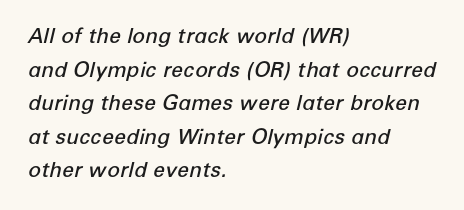
Q: Is the text bold? A: Semi-bold.
Q: Is the text italic (slanted)? A: Yes, it leans right by about 12 degrees.
Q: Is the text underlined? A: No.
Q: How is the paragraph aligned? A: Left-aligned.
Q: Is the spacing between letters normal or unusually wide? A: Normal.
Q: Is the spacing between lines tight, normal or loose? A: Normal.
